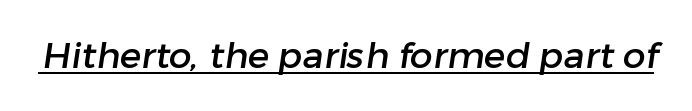
{"serif": "no", "width": "normal", "stroke_contrast": "low", "x_height": "medium", "monospaced": "no", "underline": "yes", "letter_spacing": "normal", "letter_spacing_em": 0.0, "glyph_px": 36}
